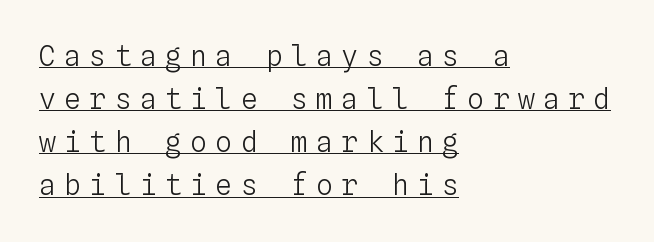
The image shows 28 px light type, upright, monospaced; set left-aligned, normal line spacing (1.54x), unusually wide letter spacing (+0.3 em), underlined; low stroke contrast and a medium x-height.
